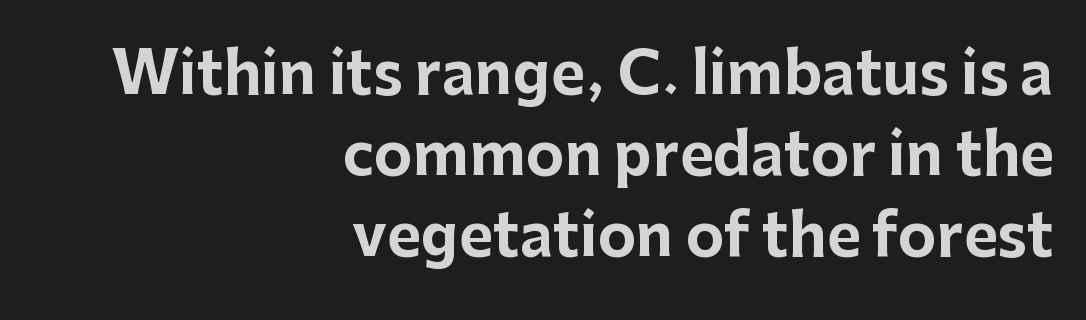
The image shows 58 px bold sans-serif type, upright; set right-aligned, normal line spacing (1.4x), normal letter spacing, not underlined; low stroke contrast and a medium x-height.
